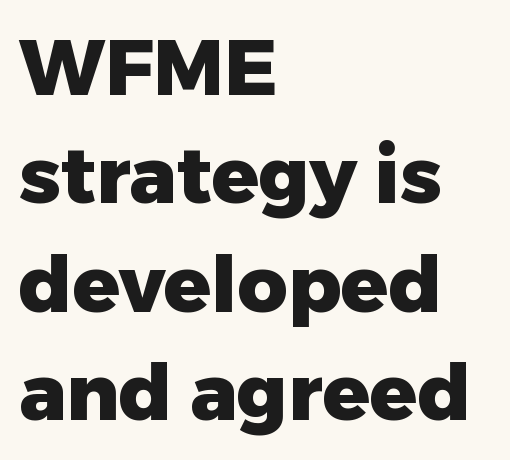
Q: Is the text bold? A: Yes.
Q: Is the text italic (slanted)? A: No, it is upright.
Q: Is the typeface a serif or a sans-serif typeface? A: Sans-serif.
Q: Is the text underlined? A: No.
Q: How is the paragraph aligned? A: Left-aligned.
Q: Is the spacing between letters normal or unusually wide? A: Normal.
Q: Is the spacing between lines tight, normal or loose? A: Normal.
Q: Width (condensed, normal, or wide)? A: Normal.
Q: Stroke contrast? A: Low.
Q: x-height? A: Medium.
Q: Monospaced? A: No.
